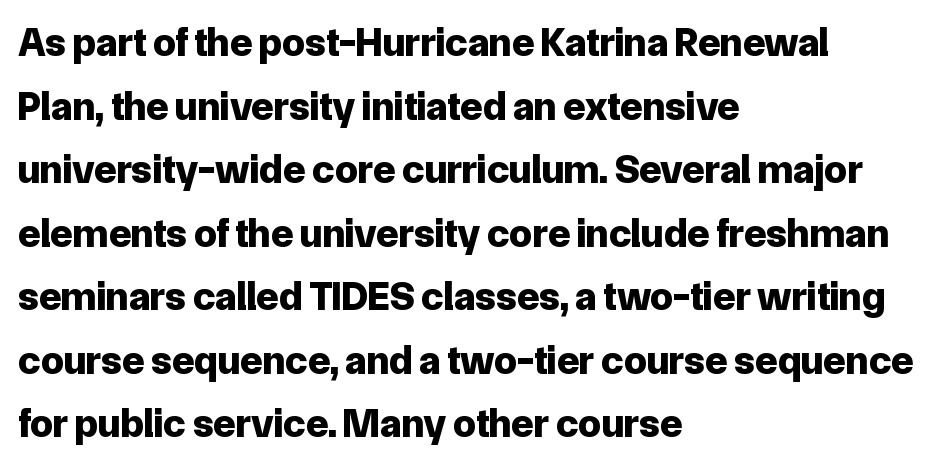
Q: Is the text bold? A: Yes.
Q: Is the text italic (slanted)? A: No, it is upright.
Q: Is the typeface a serif or a sans-serif typeface? A: Sans-serif.
Q: Is the text underlined? A: No.
Q: How is the paragraph aligned? A: Left-aligned.
Q: Is the spacing between letters normal or unusually wide? A: Normal.
Q: Is the spacing between lines tight, normal or loose? A: Normal.
Q: Width (condensed, normal, or wide)? A: Normal.
Q: Stroke contrast? A: Low.
Q: x-height? A: Medium.
Q: Monospaced? A: No.
